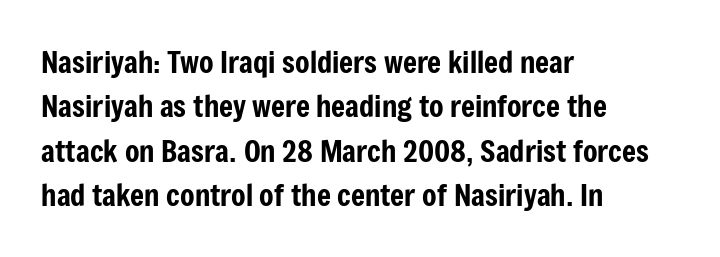
Q: Is the text italic (slanted)? A: No, it is upright.
Q: Is the typeface a serif or a sans-serif typeface? A: Sans-serif.
Q: Is the text underlined? A: No.
Q: How is the paragraph aligned? A: Left-aligned.
Q: Is the spacing between letters normal or unusually wide? A: Normal.
Q: Is the spacing between lines tight, normal or loose? A: Normal.
Q: Width (condensed, normal, or wide)? A: Condensed.
Q: Stroke contrast? A: Low.
Q: x-height? A: Medium.
Q: Monospaced? A: No.
